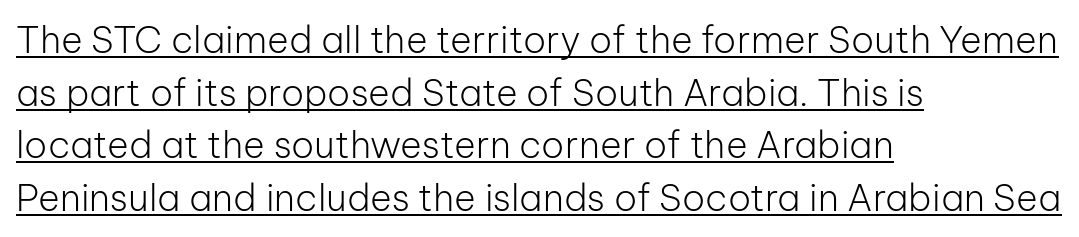
The image shows 37 px light sans-serif type, upright; set left-aligned, normal line spacing (1.42x), normal letter spacing, underlined; low stroke contrast and a medium x-height.
